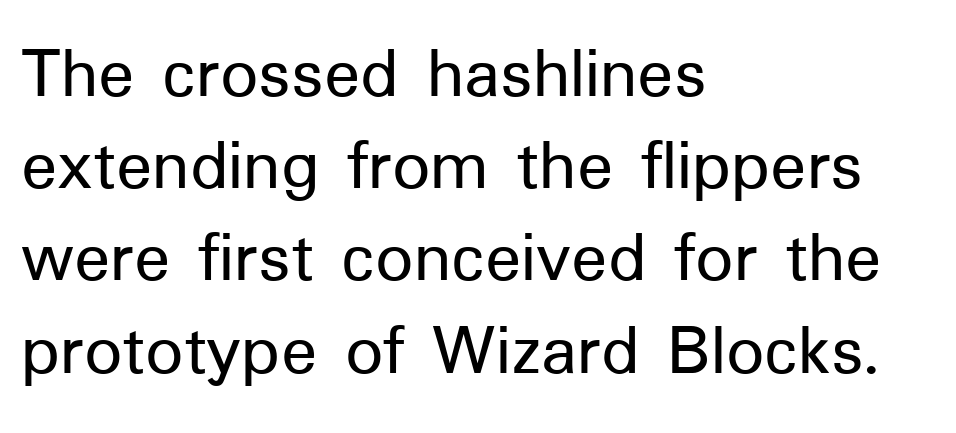
{"serif": "no", "italic": "no", "width": "normal", "stroke_contrast": "low", "x_height": "medium", "monospaced": "no", "underline": "no", "align": "left", "line_spacing_ratio": 1.23, "letter_spacing": "normal", "letter_spacing_em": 0.0, "glyph_px": 75}
